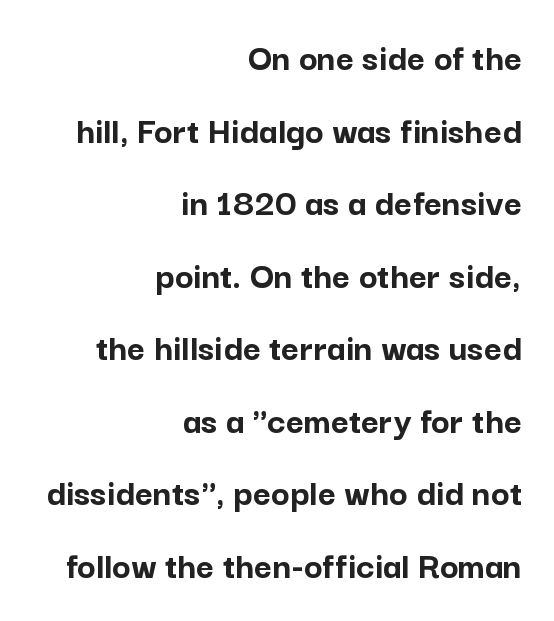
Q: Is the text bold? A: Yes.
Q: Is the text italic (slanted)? A: No, it is upright.
Q: Is the typeface a serif or a sans-serif typeface? A: Sans-serif.
Q: Is the text underlined? A: No.
Q: How is the paragraph aligned? A: Right-aligned.
Q: Is the spacing between letters normal or unusually wide? A: Normal.
Q: Width (condensed, normal, or wide)? A: Normal.
Q: Stroke contrast? A: Low.
Q: x-height? A: Medium.
Q: Monospaced? A: No.
